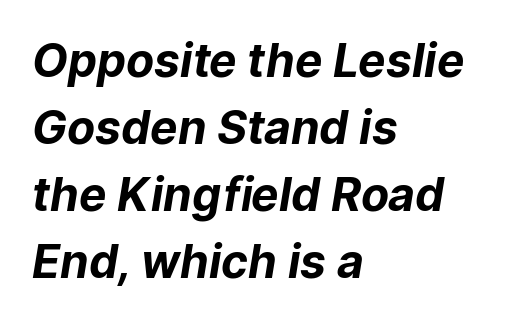
How heavy is the stroke? Heavy — this is a bold. Decoration check: the copy has no underline. You could call the tracking neutral — neither tight nor loose. Looks like regular typesetting: each glyph gets only the width it needs. Each letter's strokes conclude bluntly, with no projecting serifs.
